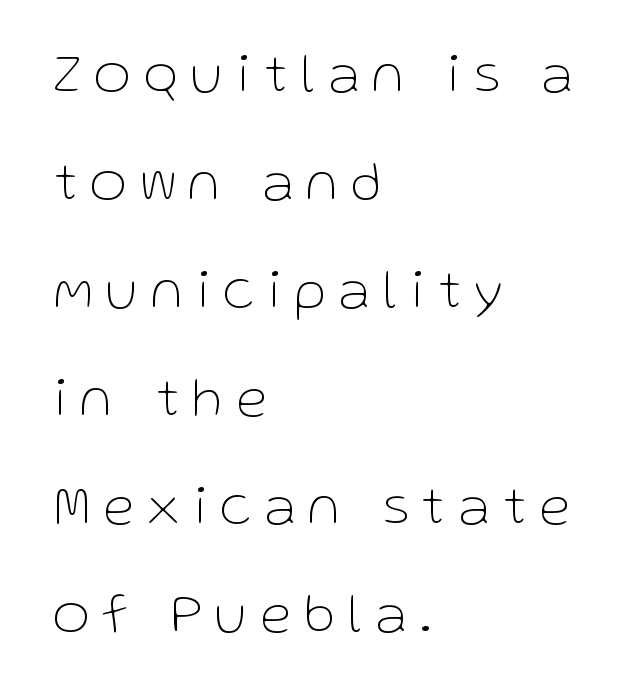
Q: Is the text bold? A: No.
Q: Is the text italic (slanted)? A: No, it is upright.
Q: Is the typeface a serif or a sans-serif typeface? A: Sans-serif.
Q: Is the text underlined? A: No.
Q: How is the paragraph aligned? A: Left-aligned.
Q: Is the spacing between letters normal or unusually wide? A: Unusually wide.
Q: Is the spacing between lines tight, normal or loose? A: Loose.
Q: Width (condensed, normal, or wide)? A: Normal.
Q: Stroke contrast? A: Low.
Q: x-height? A: Medium.
Q: Monospaced? A: No.
